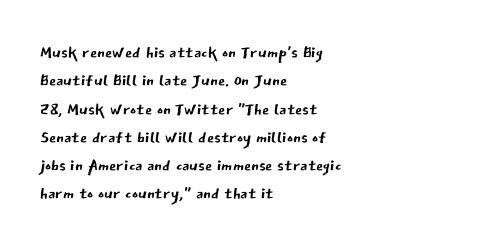
The image shows 23 px text type, upright; set left-aligned, line spacing 1.23x, normal letter spacing, not underlined.
